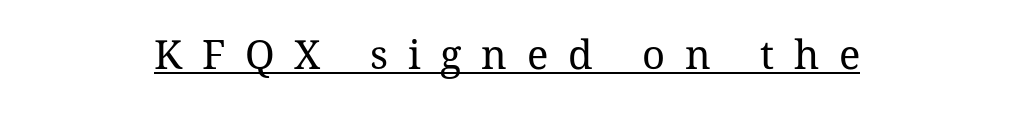
Q: Is the text bold? A: No.
Q: Is the text italic (slanted)? A: No, it is upright.
Q: Is the typeface a serif or a sans-serif typeface? A: Serif.
Q: Is the text underlined? A: Yes.
Q: Is the spacing between letters normal or unusually wide? A: Unusually wide.
Q: Width (condensed, normal, or wide)? A: Normal.
Q: Stroke contrast? A: Medium.
Q: x-height? A: Medium.
Q: Monospaced? A: No.
